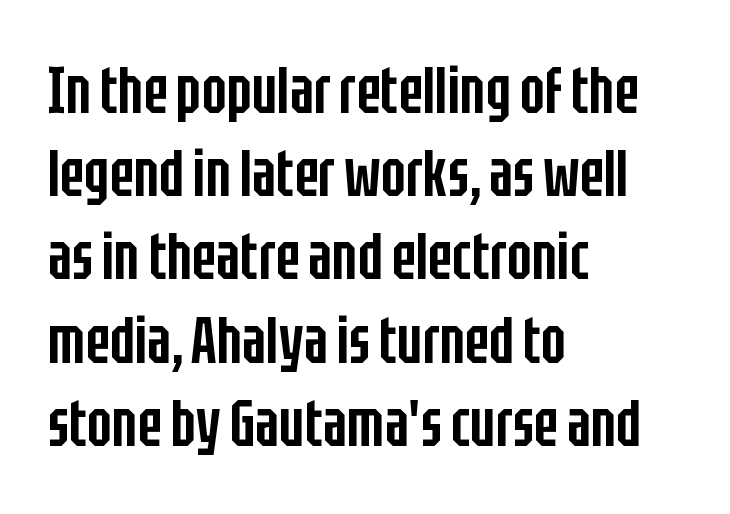
Which margin do the lines hug? The left one — the right edge is uneven. You could call the tracking neutral — neither tight nor loose. In terms of weight, the rendering is demibold, just under bold. I'd call this a sans setting — the letters go barefoot. One glance says typical: line gaps are just what's usual. A typesetter would call this proportional, since set widths differ per character.
